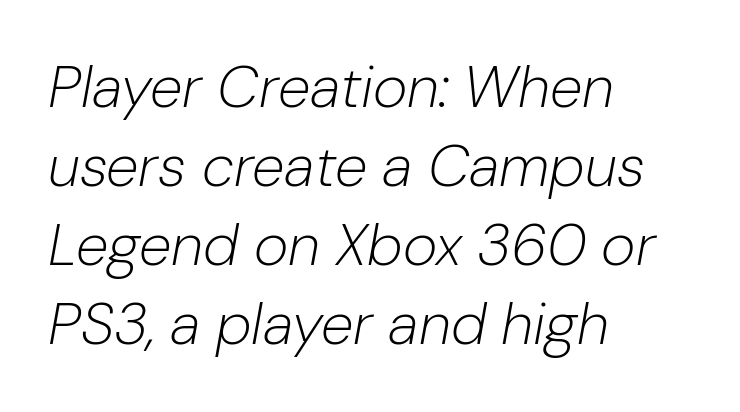
{"italic": "yes", "lean": "right", "slant_degrees": 10, "bold": "no", "weight": "light", "width": "normal", "stroke_contrast": "low", "x_height": "medium", "monospaced": "no", "underline": "no", "align": "left", "line_spacing": "normal", "line_spacing_ratio": 1.34, "letter_spacing": "normal", "letter_spacing_em": 0.0, "glyph_px": 59}
